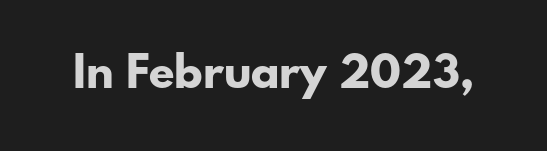
Q: Is the text bold? A: Yes.
Q: Is the text italic (slanted)? A: No, it is upright.
Q: Is the typeface a serif or a sans-serif typeface? A: Sans-serif.
Q: Is the text underlined? A: No.
Q: Is the spacing between letters normal or unusually wide? A: Normal.
Q: Width (condensed, normal, or wide)? A: Normal.
Q: Stroke contrast? A: Low.
Q: x-height? A: Small.
Q: Monospaced? A: No.
